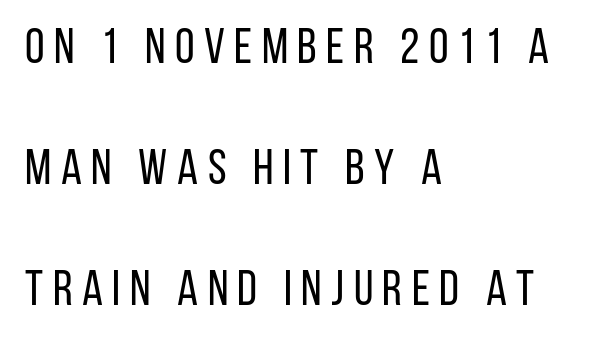
Q: Is the text bold? A: No.
Q: Is the text italic (slanted)? A: No, it is upright.
Q: Is the typeface a serif or a sans-serif typeface? A: Sans-serif.
Q: Is the text underlined? A: No.
Q: How is the paragraph aligned? A: Left-aligned.
Q: Is the spacing between lines tight, normal or loose? A: Loose.
Q: Width (condensed, normal, or wide)? A: Condensed.
Q: Stroke contrast? A: Low.
Q: x-height? A: Large.
Q: Monospaced? A: No.
